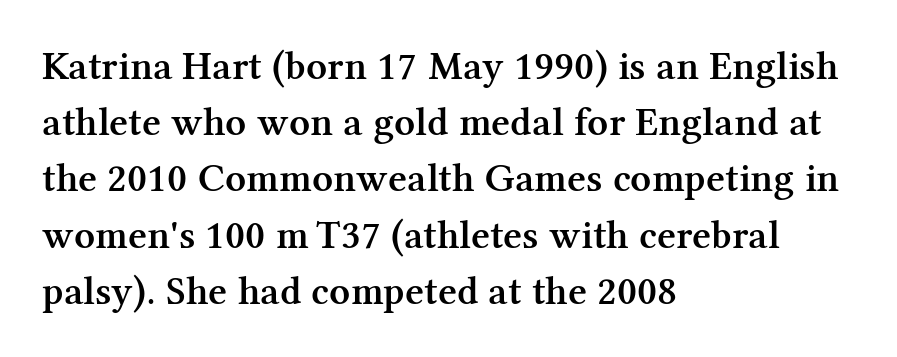
Q: Is the text bold? A: Semi-bold.
Q: Is the text italic (slanted)? A: No, it is upright.
Q: Is the typeface a serif or a sans-serif typeface? A: Serif.
Q: Is the text underlined? A: No.
Q: How is the paragraph aligned? A: Left-aligned.
Q: Is the spacing between letters normal or unusually wide? A: Normal.
Q: Is the spacing between lines tight, normal or loose? A: Normal.
Q: Width (condensed, normal, or wide)? A: Normal.
Q: Stroke contrast? A: Medium.
Q: x-height? A: Medium.
Q: Monospaced? A: No.
